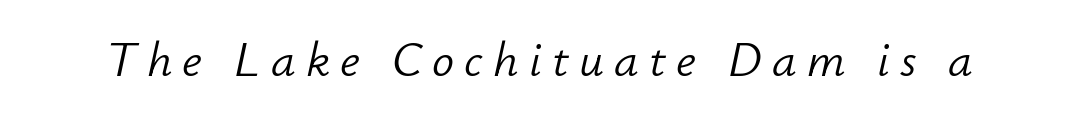
The face looks like a standard text weight, possibly lighter. Letter spacing: wide. The letters are slanted; this is an italic face. Quick note: underline off. The face used here is proportionally spaced, like ordinary book or web type.
